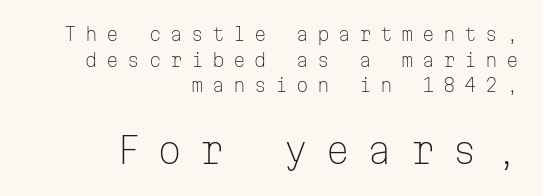
{"serif": "no", "italic": "no", "bold": "no", "weight": "light", "width": "normal", "stroke_contrast": "low", "x_height": "medium", "monospaced": "yes", "underline": "no", "align": "right", "line_spacing": "normal", "line_spacing_ratio": 1.42, "letter_spacing": "wide", "letter_spacing_em": 0.47, "larger_block": "second", "size_ratio": 2.0, "glyph_px": 36}
